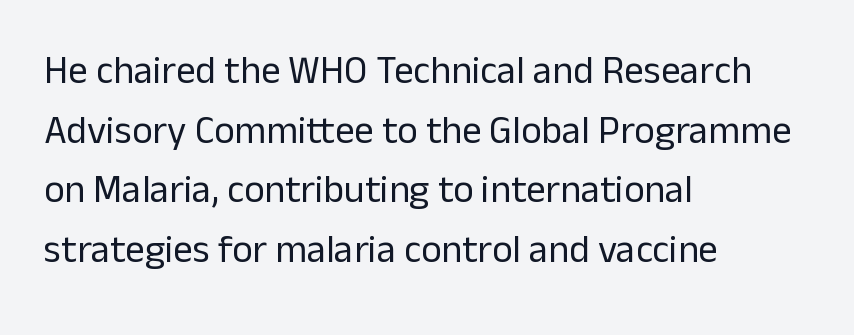
The image shows 39 px regular-weight sans-serif type, upright; set left-aligned, normal line spacing (1.53x), normal letter spacing, not underlined; low stroke contrast and a medium x-height.
